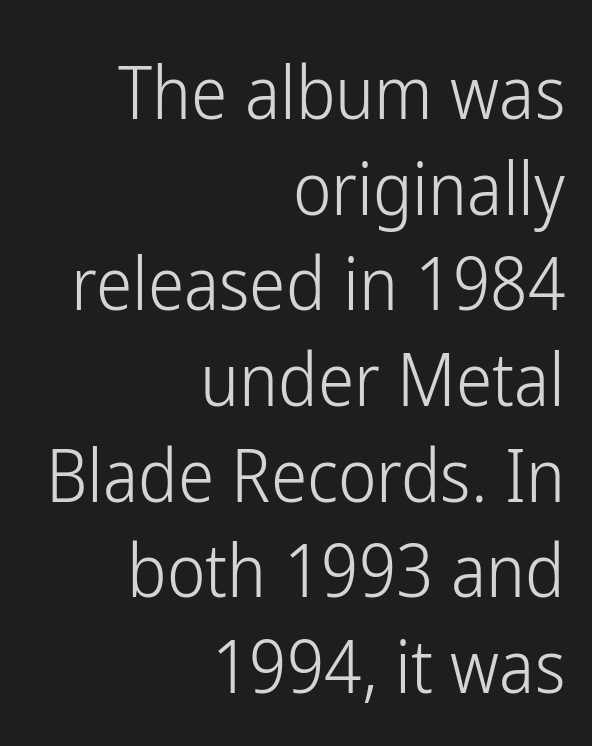
The letters stand upright; this is a roman face. This sample has the flowing, uneven cadence of proportional lettering. Check where the strokes stop: nothing finishes them off — pure sans. The font is comparable to plain body text, perhaps lighter.
